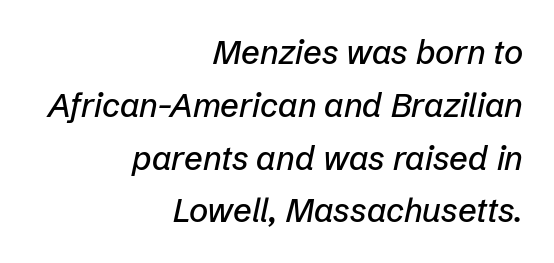
Caption: multi-line text, flush right, ragged left. Default kerning and tracking; the words read as compact shapes. Looks like regular typesetting: each glyph gets only the width it needs. Students, observe: this is what conventionally led text looks like. The face used here has a pronounced slope to its letters.
